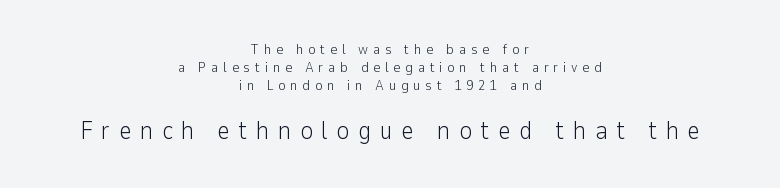
The image shows 25 px text type, upright; set centered, normal line spacing (1.29x), unusually wide letter spacing (+0.34 em), not underlined; the second (bottom) block is 1.79x larger.
